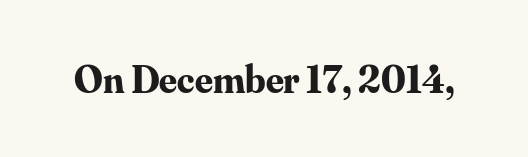
The sample has been set heavy, in full bold. Students, note that the glyphs here touch the page at normal intervals. A typesetter would call this proportional, since set widths differ per character. The specimen omits any rule beneath the text block's lines. Little horizontal feet cap the strokes, marking this as serif type.
